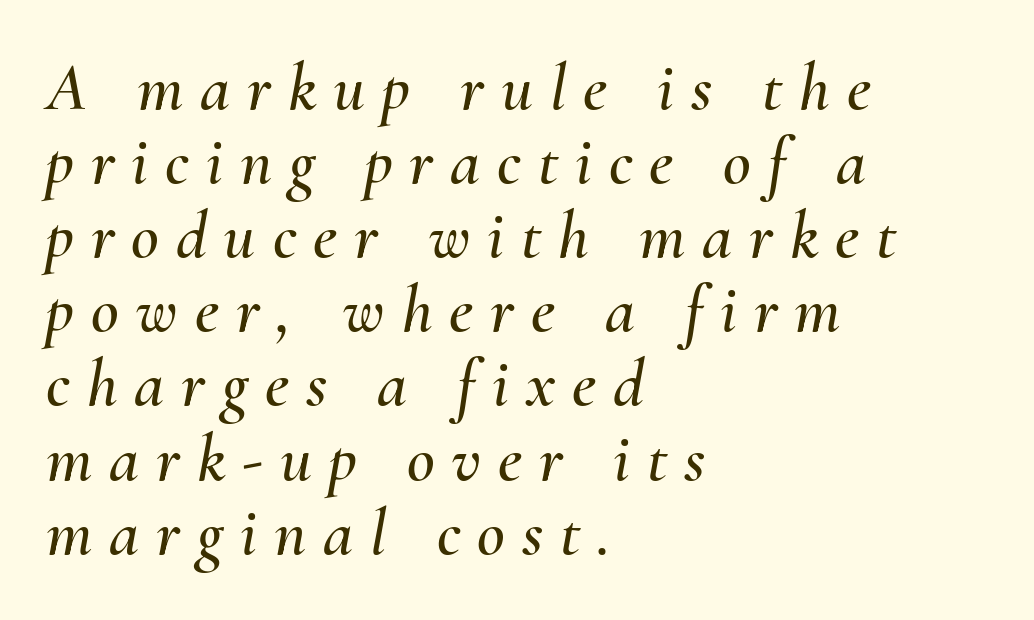
{"italic": "yes", "lean": "right", "slant_degrees": 10, "width": "normal", "stroke_contrast": "medium", "x_height": "small", "monospaced": "no", "underline": "no", "align": "left", "line_spacing": "tight", "line_spacing_ratio": 1.09, "letter_spacing": "wide", "letter_spacing_em": 0.25, "glyph_px": 68}
